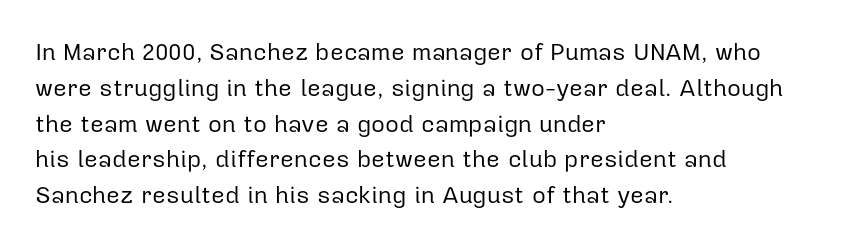
The image shows 24 px text type, upright; set left-aligned, normal line spacing (1.49x), normal letter spacing, not underlined.
